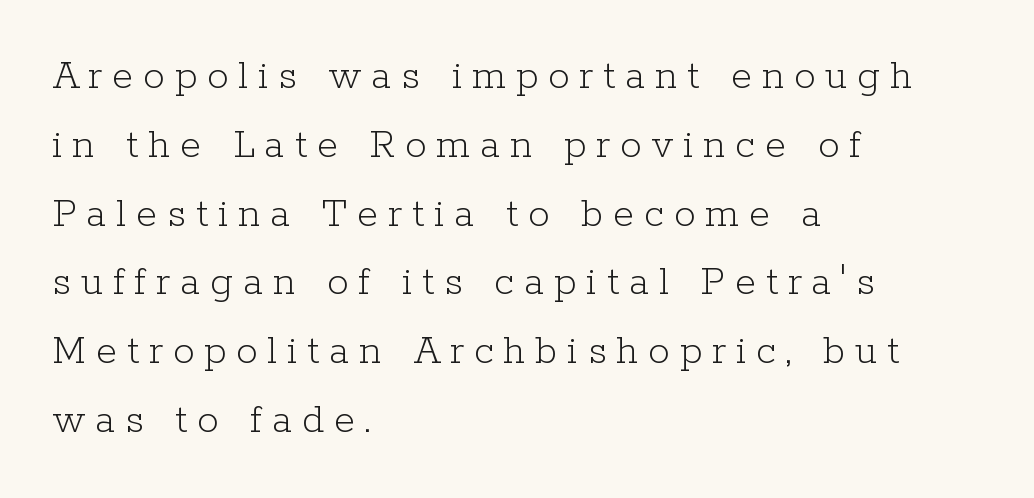
{"serif": "yes", "italic": "no", "bold": "no", "weight": "light", "width": "normal", "stroke_contrast": "low", "x_height": "medium", "monospaced": "no", "underline": "no", "align": "left", "line_spacing": "normal", "line_spacing_ratio": 1.6, "letter_spacing": "wide", "letter_spacing_em": 0.23, "glyph_px": 43}
